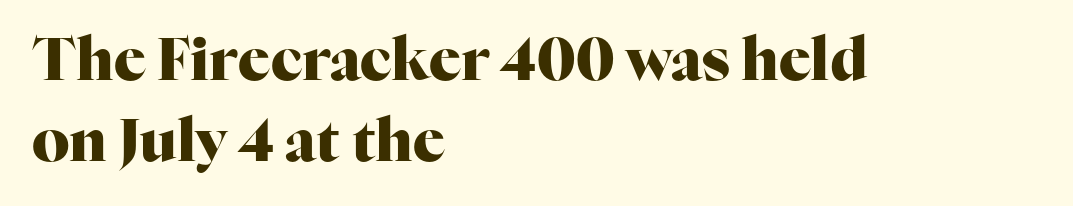
The image shows 59 px heavy serif type, upright; set left-aligned, normal line spacing (1.38x), normal letter spacing, not underlined; high stroke contrast and a medium x-height.
